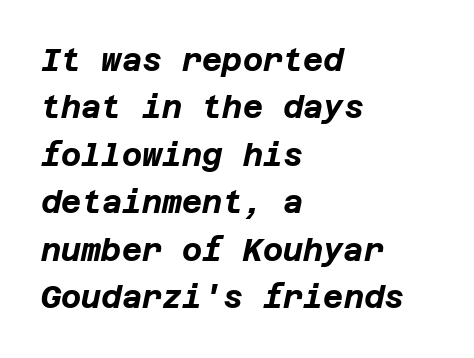
Q: Is the text bold? A: Yes.
Q: Is the text italic (slanted)? A: Yes, it leans right by about 12 degrees.
Q: Is the text underlined? A: No.
Q: How is the paragraph aligned? A: Left-aligned.
Q: Is the spacing between letters normal or unusually wide? A: Normal.
Q: Is the spacing between lines tight, normal or loose? A: Normal.
Q: Width (condensed, normal, or wide)? A: Normal.
Q: Stroke contrast? A: Low.
Q: x-height? A: Large.
